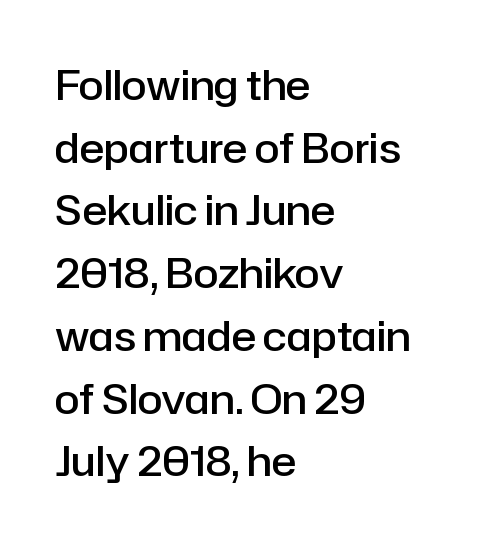
{"serif": "no", "italic": "no", "bold": "semi", "weight": "semibold", "width": "normal", "stroke_contrast": "low", "x_height": "medium", "monospaced": "no", "underline": "no", "align": "left", "line_spacing": "normal", "line_spacing_ratio": 1.53, "letter_spacing": "normal", "letter_spacing_em": 0.0, "glyph_px": 41}
